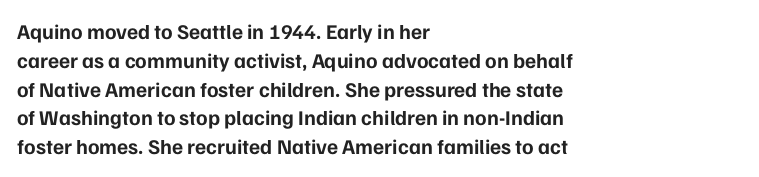
Q: Is the text bold? A: Yes.
Q: Is the text italic (slanted)? A: No, it is upright.
Q: Is the text underlined? A: No.
Q: How is the paragraph aligned? A: Left-aligned.
Q: Is the spacing between letters normal or unusually wide? A: Normal.
Q: Is the spacing between lines tight, normal or loose? A: Normal.
